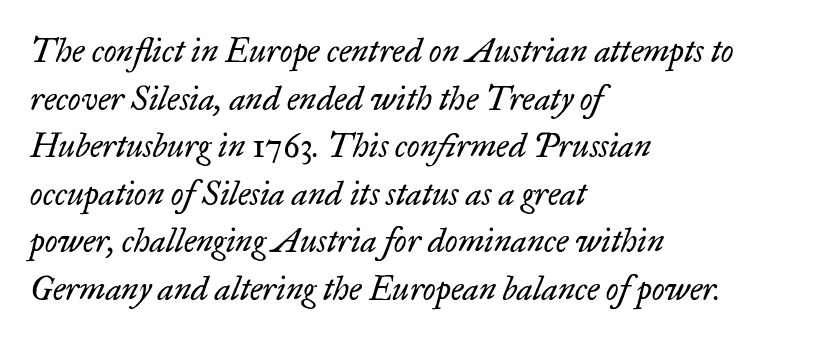
Is the letter spacing exaggerated? No — it looks like the ordinary default. Here the designer chose a conventional face with non-uniform glyph widths. Look at the bottom of the vertical strokes: they flare into serifs here. Stem width sits at or under what a default text font uses. Every character sits at an angle, as italics do.
